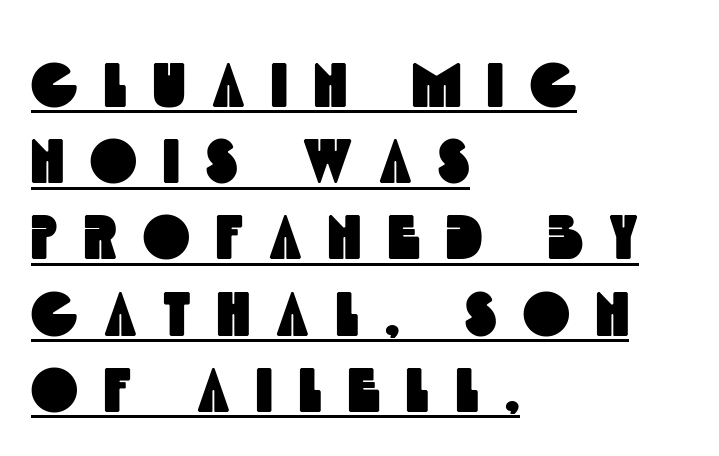
{"serif": "no", "width": "condensed", "x_height": "large", "monospaced": "no", "underline": "yes", "align": "left", "line_spacing_ratio": 1.21, "letter_spacing": "wide", "letter_spacing_em": 0.42, "glyph_px": 63}
